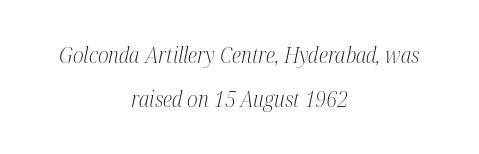
{"italic": "yes", "lean": "right", "slant_degrees": 12, "bold": "no", "underline": "no", "align": "center", "line_spacing": "loose", "line_spacing_ratio": 2.02, "letter_spacing": "normal", "letter_spacing_em": 0.0, "glyph_px": 22}
